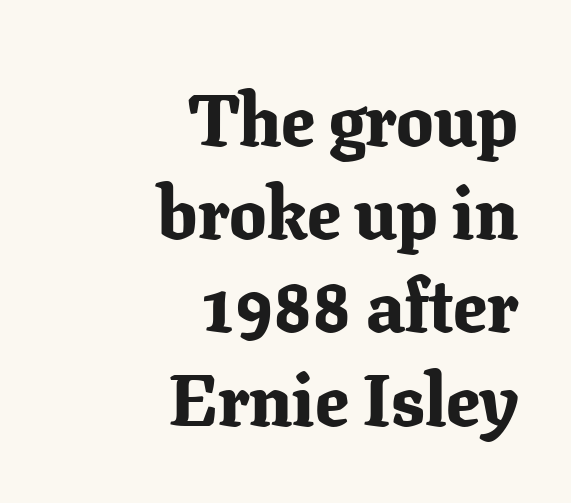
{"serif": "yes", "italic": "no", "bold": "yes", "weight": "bold", "width": "normal", "stroke_contrast": "low", "x_height": "medium", "monospaced": "no", "underline": "no", "align": "right", "line_spacing": "normal", "line_spacing_ratio": 1.26, "letter_spacing": "normal", "letter_spacing_em": 0.0, "glyph_px": 74}
